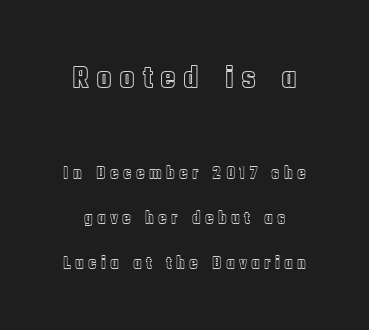
Airy leading. A bare baseline throughout the passage. The font's upright variant was chosen for this text. The letters in the upper block stand taller than those in the block below.
